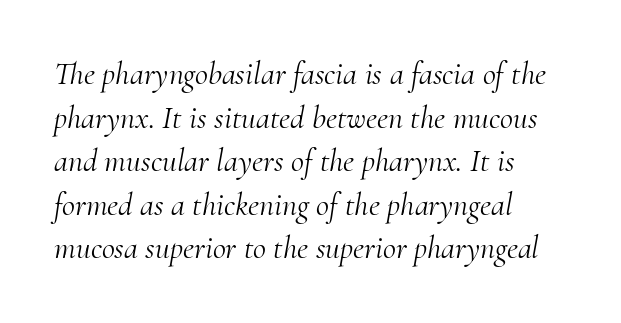
The image shows 32 px light serif type, italic (leaning right); set left-aligned, normal line spacing (1.36x), normal letter spacing, not underlined; medium stroke contrast and a small x-height.
